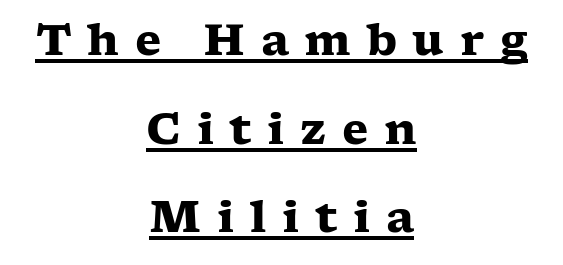
Q: Is the text bold? A: Yes.
Q: Is the text italic (slanted)? A: No, it is upright.
Q: Is the typeface a serif or a sans-serif typeface? A: Serif.
Q: Is the text underlined? A: Yes.
Q: How is the paragraph aligned? A: Centered.
Q: Is the spacing between letters normal or unusually wide? A: Unusually wide.
Q: Is the spacing between lines tight, normal or loose? A: Loose.
Q: Width (condensed, normal, or wide)? A: Wide.
Q: Stroke contrast? A: Low.
Q: x-height? A: Medium.
Q: Monospaced? A: No.
